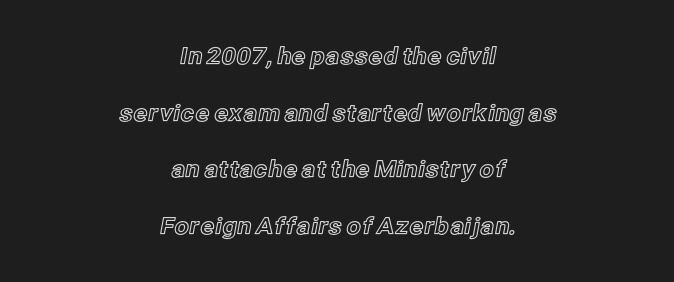
Q: Is the text italic (slanted)? A: Yes.
Q: Is the text underlined? A: No.
Q: How is the paragraph aligned? A: Centered.
Q: Is the spacing between letters normal or unusually wide? A: Normal.
Q: Is the spacing between lines tight, normal or loose? A: Loose.
